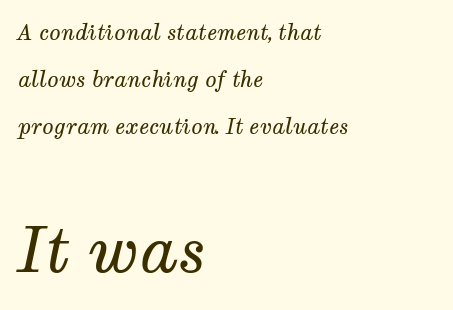
The type is set solid horizontally, with unmodified tracking. Nothing heavy about these letters — not bold at all. The passage shown stacks its lines with a broad gap. Looks like regular typesetting: each glyph gets only the width it needs. Check where the strokes stop: tiny serifs finish them off. Does the copy run flush right? No — it runs flush left.
